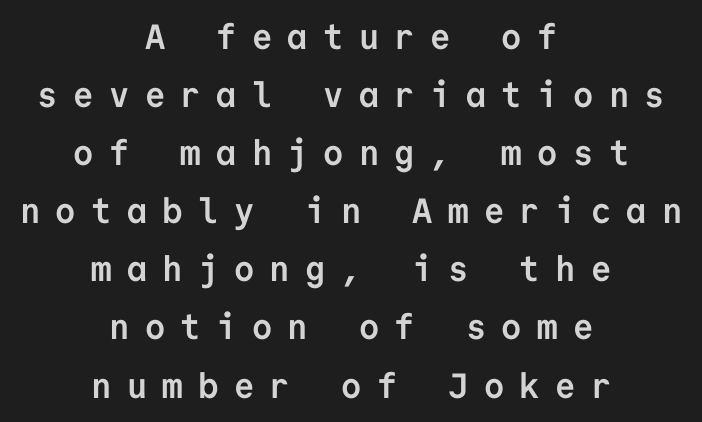
The image shows 35 px semibold sans-serif type, upright, monospaced; set centered, normal line spacing (1.66x), unusually wide letter spacing (+0.44 em), not underlined; low stroke contrast and a medium x-height.
